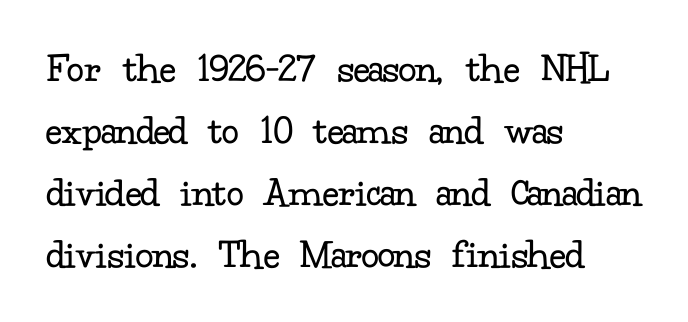
{"serif": "yes", "italic": "no", "bold": "no", "weight": "regular", "width": "normal", "stroke_contrast": "low", "x_height": "small", "monospaced": "no", "underline": "no", "align": "left", "line_spacing": "normal", "line_spacing_ratio": 1.44, "letter_spacing": "normal", "letter_spacing_em": 0.0, "glyph_px": 43}
